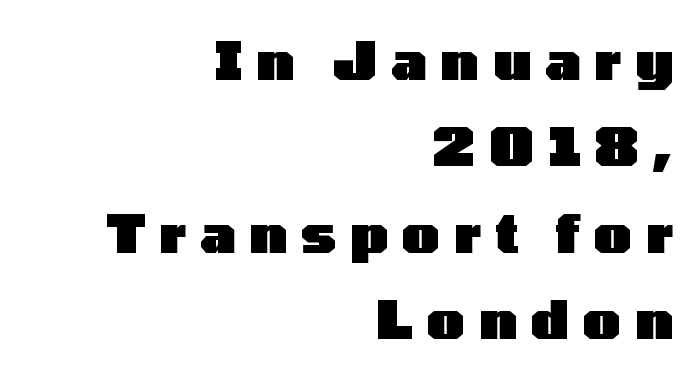
Q: Is the text bold? A: Yes.
Q: Is the text italic (slanted)? A: No, it is upright.
Q: Is the typeface a serif or a sans-serif typeface? A: Sans-serif.
Q: Is the text underlined? A: No.
Q: How is the paragraph aligned? A: Right-aligned.
Q: Is the spacing between letters normal or unusually wide? A: Unusually wide.
Q: Is the spacing between lines tight, normal or loose? A: Normal.
Q: Width (condensed, normal, or wide)? A: Wide.
Q: Stroke contrast? A: Low.
Q: x-height? A: Medium.
Q: Monospaced? A: No.
